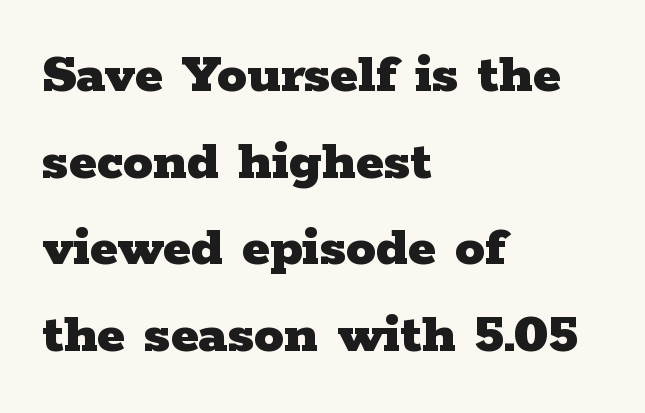
{"serif": "yes", "italic": "no", "bold": "yes", "weight": "heavy", "width": "wide", "stroke_contrast": "low", "x_height": "medium", "monospaced": "no", "underline": "no", "align": "left", "line_spacing": "normal", "line_spacing_ratio": 1.47, "letter_spacing": "normal", "letter_spacing_em": 0.0, "glyph_px": 59}
